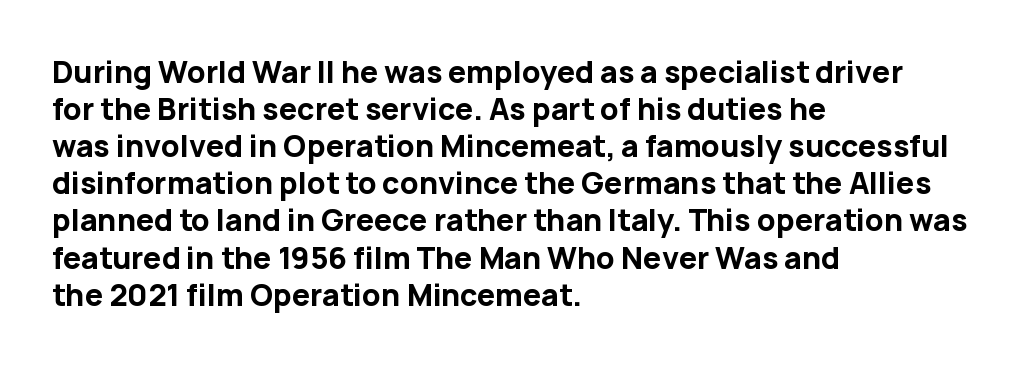
Q: Is the text bold? A: Yes.
Q: Is the text italic (slanted)? A: No, it is upright.
Q: Is the typeface a serif or a sans-serif typeface? A: Sans-serif.
Q: Is the text underlined? A: No.
Q: How is the paragraph aligned? A: Left-aligned.
Q: Is the spacing between letters normal or unusually wide? A: Normal.
Q: Is the spacing between lines tight, normal or loose? A: Normal.
Q: Width (condensed, normal, or wide)? A: Normal.
Q: Stroke contrast? A: Low.
Q: x-height? A: Medium.
Q: Monospaced? A: No.
